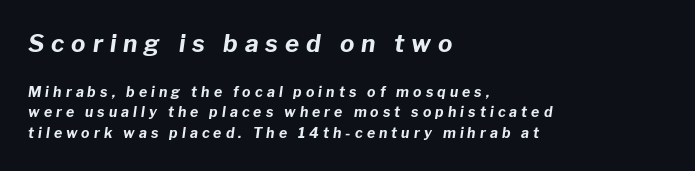
{"italic": "yes", "lean": "right", "slant_degrees": 8, "bold": "yes", "underline": "no", "align": "left", "line_spacing": "normal", "line_spacing_ratio": 1.48, "letter_spacing": "wide", "letter_spacing_em": 0.29, "larger_block": "first", "size_ratio": 1.71, "glyph_px": 24}
